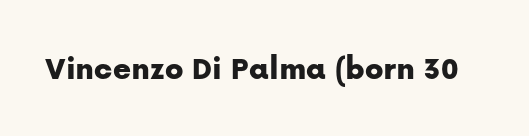
{"serif": "no", "italic": "no", "width": "normal", "stroke_contrast": "low", "x_height": "medium", "monospaced": "no", "underline": "no", "letter_spacing": "normal", "letter_spacing_em": 0.0, "glyph_px": 34}
